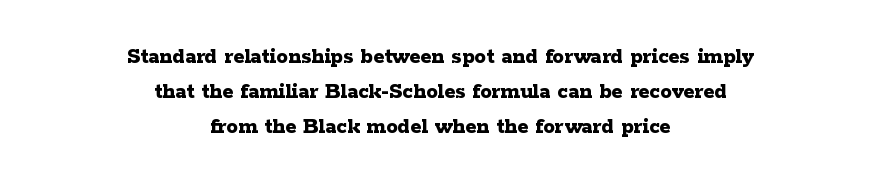
{"italic": "no", "bold": "yes", "underline": "no", "align": "center", "line_spacing": "normal", "line_spacing_ratio": 1.52, "letter_spacing": "normal", "letter_spacing_em": 0.0, "glyph_px": 23}
